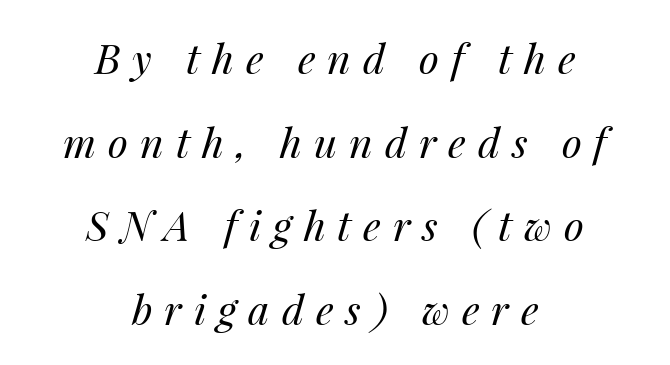
Q: Is the text bold? A: No.
Q: Is the text italic (slanted)? A: Yes, it leans right by about 14 degrees.
Q: Is the text underlined? A: No.
Q: How is the paragraph aligned? A: Centered.
Q: Is the spacing between letters normal or unusually wide? A: Unusually wide.
Q: Is the spacing between lines tight, normal or loose? A: Loose.
Q: Width (condensed, normal, or wide)? A: Normal.
Q: Stroke contrast? A: Medium.
Q: x-height? A: Medium.
Q: Monospaced? A: No.
